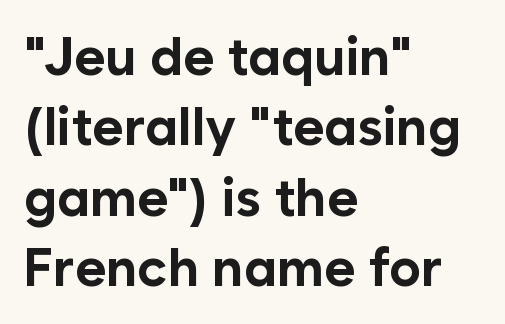
{"serif": "no", "italic": "no", "bold": "yes", "weight": "bold", "width": "normal", "stroke_contrast": "low", "x_height": "medium", "monospaced": "no", "underline": "no", "align": "left", "line_spacing": "normal", "line_spacing_ratio": 1.33, "letter_spacing": "normal", "letter_spacing_em": 0.0, "glyph_px": 53}
